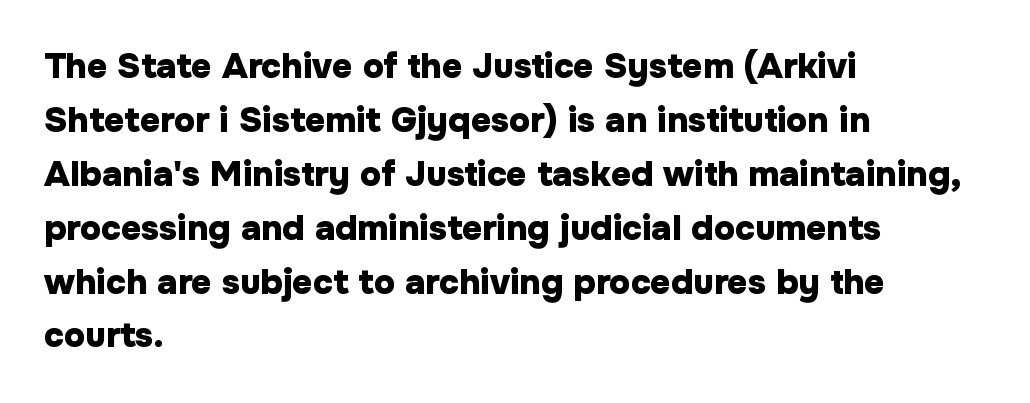
Q: Is the text bold? A: Yes.
Q: Is the text italic (slanted)? A: No, it is upright.
Q: Is the typeface a serif or a sans-serif typeface? A: Sans-serif.
Q: Is the text underlined? A: No.
Q: How is the paragraph aligned? A: Left-aligned.
Q: Is the spacing between letters normal or unusually wide? A: Normal.
Q: Is the spacing between lines tight, normal or loose? A: Normal.
Q: Width (condensed, normal, or wide)? A: Normal.
Q: Stroke contrast? A: Low.
Q: x-height? A: Medium.
Q: Monospaced? A: No.
